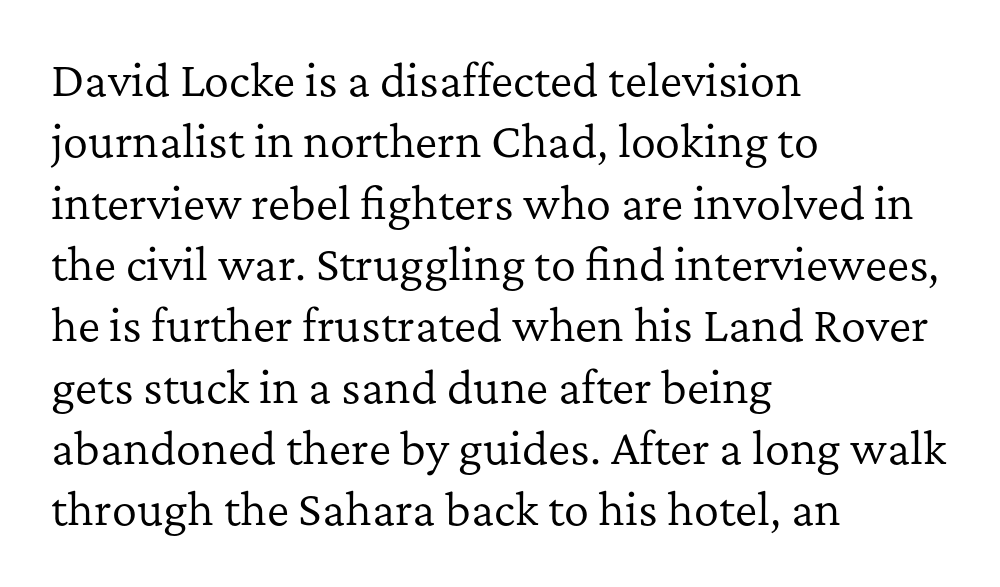
Q: Is the text bold? A: No.
Q: Is the text italic (slanted)? A: No, it is upright.
Q: Is the typeface a serif or a sans-serif typeface? A: Serif.
Q: Is the text underlined? A: No.
Q: How is the paragraph aligned? A: Left-aligned.
Q: Is the spacing between letters normal or unusually wide? A: Normal.
Q: Is the spacing between lines tight, normal or loose? A: Normal.
Q: Width (condensed, normal, or wide)? A: Normal.
Q: Stroke contrast? A: Low.
Q: x-height? A: Medium.
Q: Monospaced? A: No.
